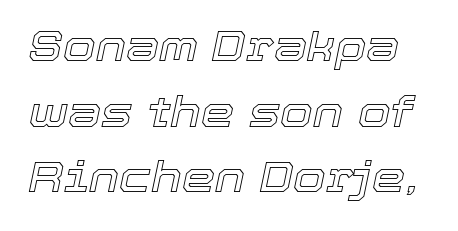
The passage shown is typed in a proportional face where columns would drift. This sample uses an oblique cut, with every glyph tilted off the vertical. Nobody touched the tracking dial on this one. Compared with typical paragraphs, the rows here are spaced about the same. Glance below the letters and you will spot only blank space.
